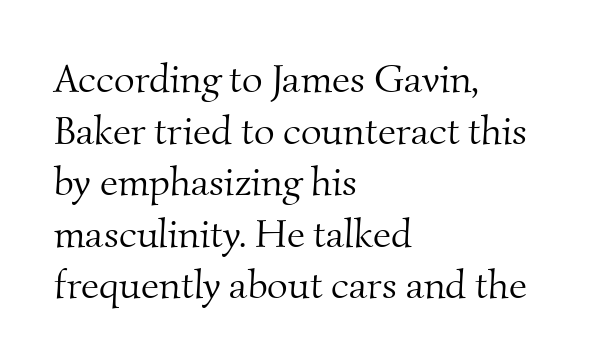
Q: Is the text bold? A: No.
Q: Is the typeface a serif or a sans-serif typeface? A: Serif.
Q: Is the text underlined? A: No.
Q: How is the paragraph aligned? A: Left-aligned.
Q: Is the spacing between letters normal or unusually wide? A: Normal.
Q: Is the spacing between lines tight, normal or loose? A: Normal.
Q: Width (condensed, normal, or wide)? A: Normal.
Q: Stroke contrast? A: Medium.
Q: x-height? A: Small.
Q: Monospaced? A: No.
